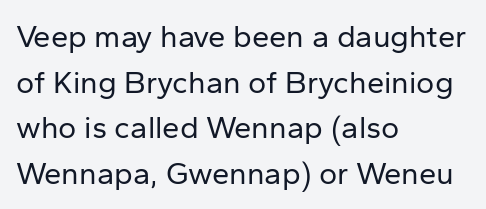
Q: Is the text bold? A: No.
Q: Is the text italic (slanted)? A: No, it is upright.
Q: Is the typeface a serif or a sans-serif typeface? A: Sans-serif.
Q: Is the text underlined? A: No.
Q: How is the paragraph aligned? A: Left-aligned.
Q: Is the spacing between letters normal or unusually wide? A: Normal.
Q: Is the spacing between lines tight, normal or loose? A: Normal.
Q: Width (condensed, normal, or wide)? A: Normal.
Q: Stroke contrast? A: Low.
Q: x-height? A: Medium.
Q: Monospaced? A: No.
